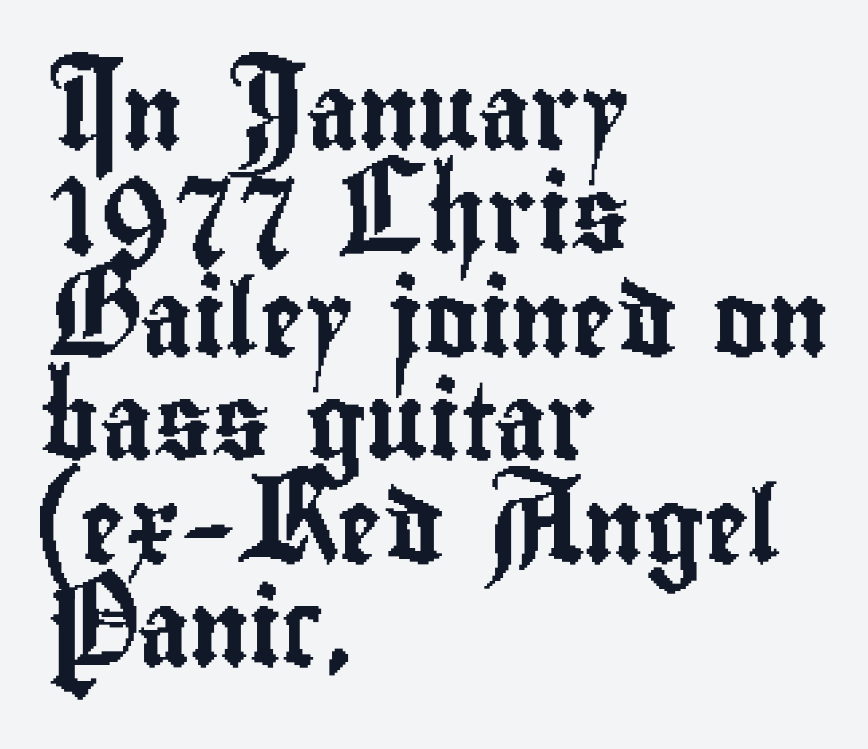
{"serif": "no", "italic": "no", "width": "condensed", "stroke_contrast": "low", "x_height": "small", "monospaced": "no", "underline": "no", "align": "left", "line_spacing": "normal", "line_spacing_ratio": 1.38, "letter_spacing": "normal", "letter_spacing_em": 0.0, "glyph_px": 75}
